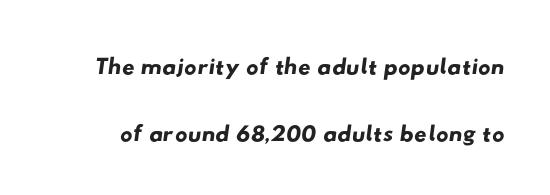
The image shows 35 px wide sans-serif type; set loose line spacing (1.92x), normal letter spacing, not underlined; low stroke contrast and a small x-height.
